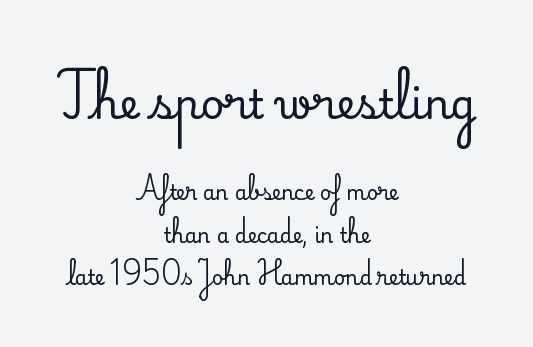
The image shows 41 px serif type, upright; set centered, loose line spacing (2.11x), normal letter spacing, not underlined; the first (top) block is 2.05x larger; medium stroke contrast and a small x-height.
